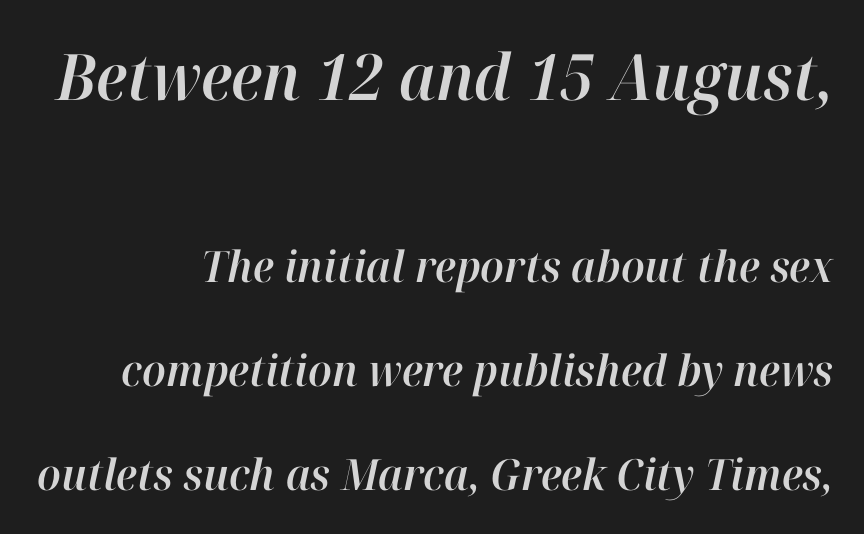
{"italic": "yes", "lean": "right", "slant_degrees": 12, "width": "normal", "stroke_contrast": "high", "x_height": "medium", "monospaced": "no", "underline": "no", "align": "right", "line_spacing": "loose", "line_spacing_ratio": 2.41, "letter_spacing": "normal", "letter_spacing_em": 0.0, "larger_block": "first", "size_ratio": 1.49, "glyph_px": 64}
